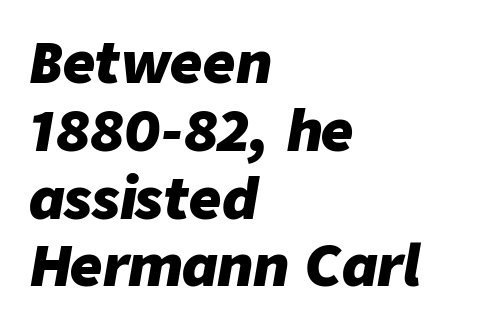
The image shows 56 px heavy type, italic (leaning right); set left-aligned, line spacing 1.21x, normal letter spacing, not underlined; low stroke contrast and a medium x-height.
